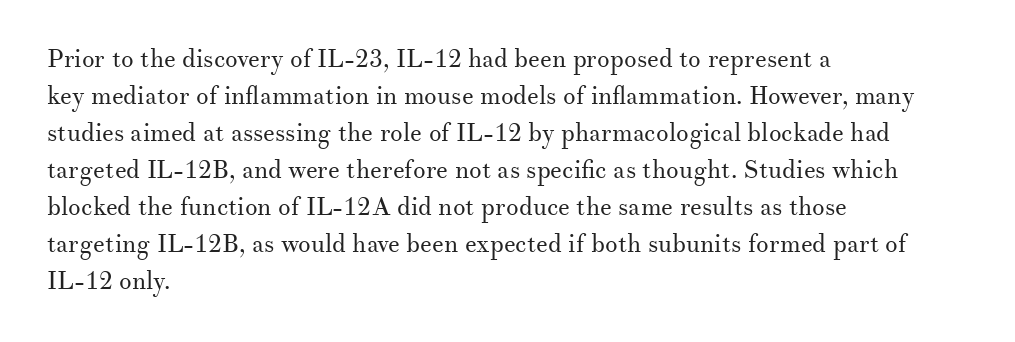
A typesetter would call this leading conventional body-copy spacing. Descender tails drop into unmarked territory. Visually the block forms a straight wall on the left and a jagged coastline on the right. Do the letters lean? They stand straight.
